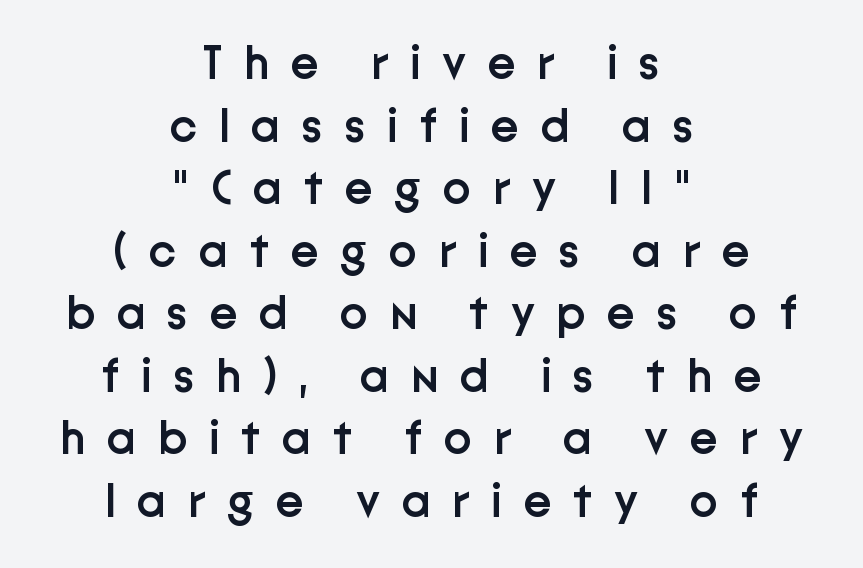
The designer went with a sans here, leaving each stem footless. Style check: upright. Looks like regular typesetting: each glyph gets only the width it needs. Students, observe: this is what conventionally led text looks like. Characters follow at a spacing far wider than the type designer built in.
